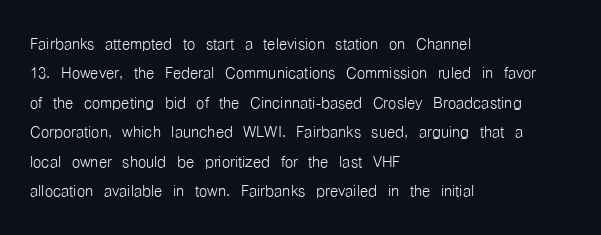
Q: Is the text bold? A: No.
Q: Is the text italic (slanted)? A: No, it is upright.
Q: Is the text underlined? A: No.
Q: How is the paragraph aligned? A: Left-aligned.
Q: Is the spacing between letters normal or unusually wide? A: Normal.
Q: Is the spacing between lines tight, normal or loose? A: Normal.
